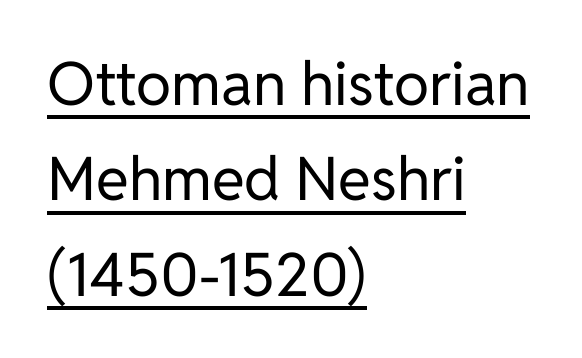
Q: Is the text bold? A: No.
Q: Is the text italic (slanted)? A: No, it is upright.
Q: Is the typeface a serif or a sans-serif typeface? A: Sans-serif.
Q: Is the text underlined? A: Yes.
Q: How is the paragraph aligned? A: Left-aligned.
Q: Is the spacing between letters normal or unusually wide? A: Normal.
Q: Is the spacing between lines tight, normal or loose? A: Normal.
Q: Width (condensed, normal, or wide)? A: Normal.
Q: Stroke contrast? A: Low.
Q: x-height? A: Medium.
Q: Monospaced? A: No.
